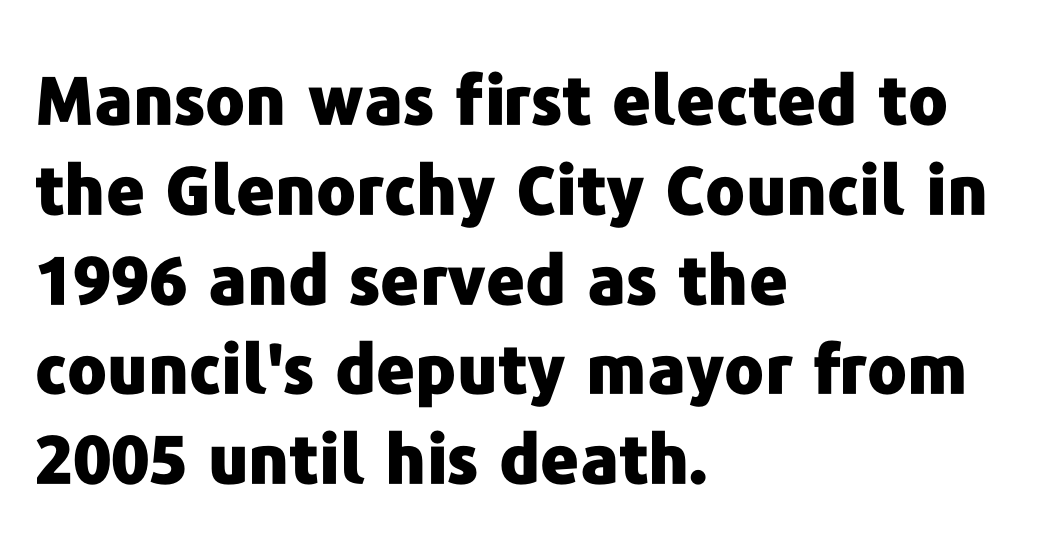
Q: Is the text bold? A: Yes.
Q: Is the text italic (slanted)? A: No, it is upright.
Q: Is the typeface a serif or a sans-serif typeface? A: Sans-serif.
Q: Is the text underlined? A: No.
Q: How is the paragraph aligned? A: Left-aligned.
Q: Is the spacing between letters normal or unusually wide? A: Normal.
Q: Is the spacing between lines tight, normal or loose? A: Normal.
Q: Width (condensed, normal, or wide)? A: Normal.
Q: Stroke contrast? A: Low.
Q: x-height? A: Medium.
Q: Monospaced? A: No.
